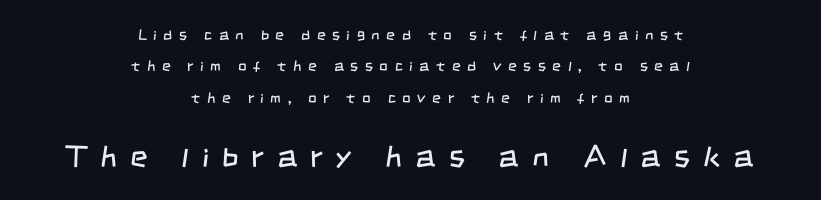
The image shows 30 px regular-weight, condensed sans-serif type; set centered, loose line spacing (2.09x), unusually wide letter spacing (+0.44 em), not underlined; the second (bottom) block is 2.0x larger; low stroke contrast and a large x-height.
